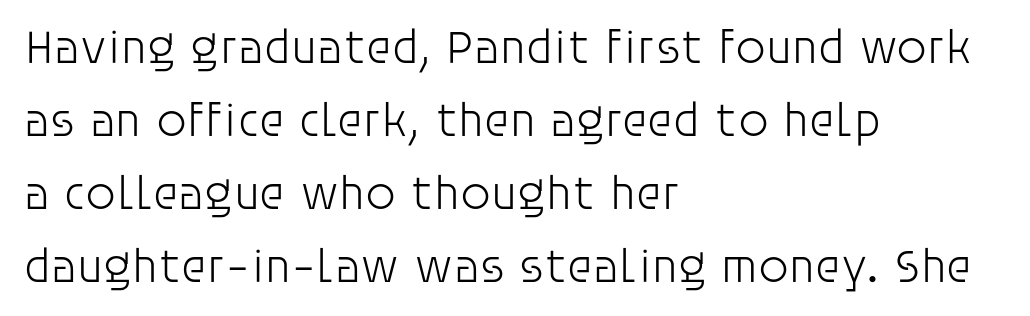
The image shows 48 px light sans-serif type, upright; set left-aligned, normal line spacing (1.52x), normal letter spacing, not underlined; low stroke contrast and a large x-height.
